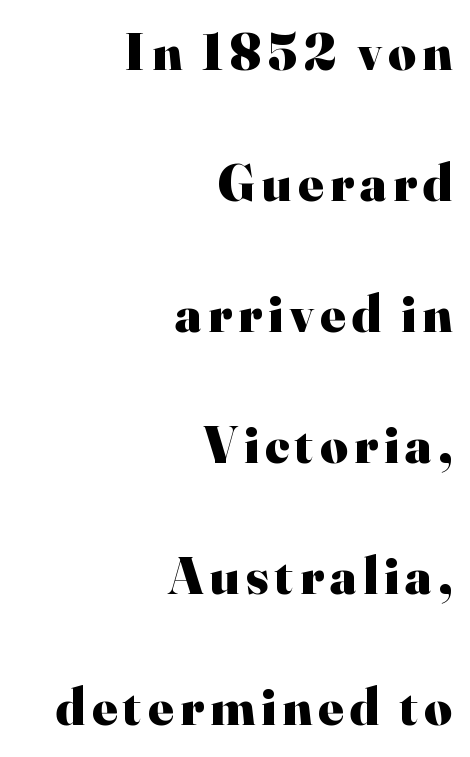
{"serif": "yes", "italic": "no", "bold": "yes", "weight": "heavy", "width": "normal", "stroke_contrast": "high", "x_height": "small", "monospaced": "no", "underline": "no", "align": "right", "line_spacing": "loose", "line_spacing_ratio": 2.47, "glyph_px": 53}
